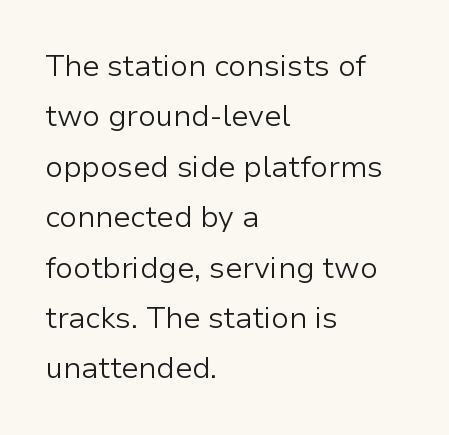
Q: Is the text bold? A: No.
Q: Is the text italic (slanted)? A: No, it is upright.
Q: Is the typeface a serif or a sans-serif typeface? A: Sans-serif.
Q: Is the text underlined? A: No.
Q: How is the paragraph aligned? A: Left-aligned.
Q: Is the spacing between letters normal or unusually wide? A: Normal.
Q: Is the spacing between lines tight, normal or loose? A: Normal.
Q: Width (condensed, normal, or wide)? A: Normal.
Q: Stroke contrast? A: Low.
Q: x-height? A: Medium.
Q: Monospaced? A: No.
